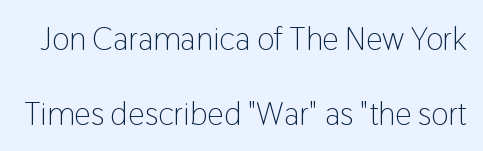
The space directly below the letters is spotless. Here the glyphs are tracked normally, forming tight word shapes. The line-height multiplier appears high, well above default. Characters remain perfectly vertical along every line. The face used here is a sans, in the tradition of grotesques and geometrics.
